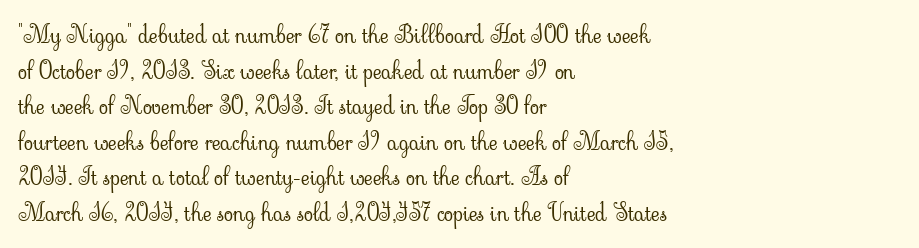
No italicization has been applied; the sample stays upright. Each line starts at the same left margin while the right side varies. Weight: regular or lighter. Compared with typical paragraphs, the rows here are spaced about the same. No extra tracking has been applied to these lines. Any mark beneath the type? The region is blank.
